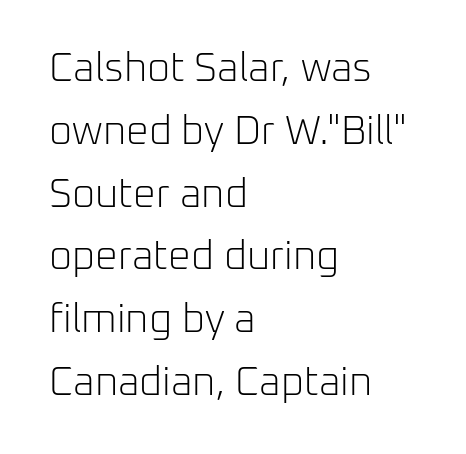
Q: Is the text bold? A: No.
Q: Is the text italic (slanted)? A: No, it is upright.
Q: Is the typeface a serif or a sans-serif typeface? A: Sans-serif.
Q: Is the text underlined? A: No.
Q: How is the paragraph aligned? A: Left-aligned.
Q: Is the spacing between letters normal or unusually wide? A: Normal.
Q: Is the spacing between lines tight, normal or loose? A: Normal.
Q: Width (condensed, normal, or wide)? A: Normal.
Q: Stroke contrast? A: Low.
Q: x-height? A: Medium.
Q: Monospaced? A: No.
